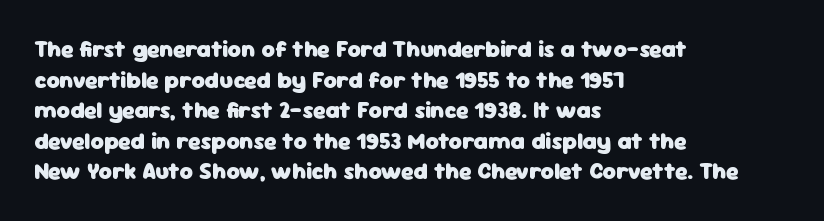
{"italic": "no", "bold": "yes", "underline": "no", "align": "left", "line_spacing": "normal", "line_spacing_ratio": 1.33, "letter_spacing": "normal", "letter_spacing_em": 0.0, "glyph_px": 23}
